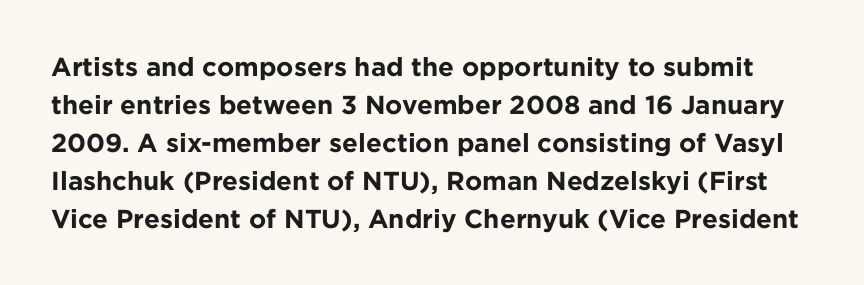
Q: Is the text bold? A: Yes.
Q: Is the text italic (slanted)? A: No, it is upright.
Q: Is the text underlined? A: No.
Q: Is the spacing between letters normal or unusually wide? A: Normal.
Q: Is the spacing between lines tight, normal or loose? A: Normal.
